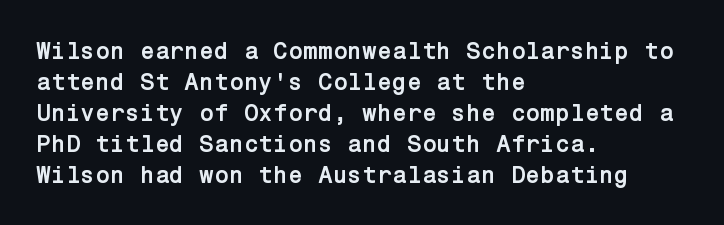
If you measured baseline to baseline, you'd find a middling distance. The specimen reads as upright at a glance. Glyph-to-glyph distance matches everyday printed text. Heavy, bold letterforms. Each row of text sits above clean, open space.
